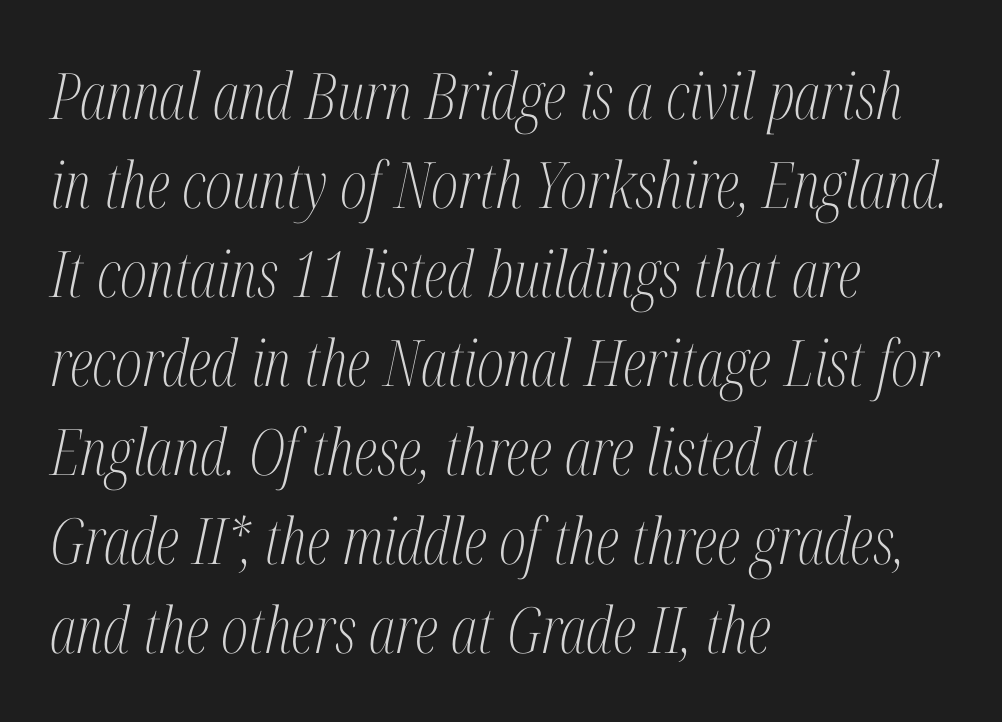
Q: Is the text bold? A: No.
Q: Is the text italic (slanted)? A: Yes, it leans right by about 12 degrees.
Q: Is the typeface a serif or a sans-serif typeface? A: Serif.
Q: Is the text underlined? A: No.
Q: How is the paragraph aligned? A: Left-aligned.
Q: Is the spacing between letters normal or unusually wide? A: Normal.
Q: Is the spacing between lines tight, normal or loose? A: Normal.
Q: Width (condensed, normal, or wide)? A: Condensed.
Q: Stroke contrast? A: Medium.
Q: x-height? A: Medium.
Q: Monospaced? A: No.
